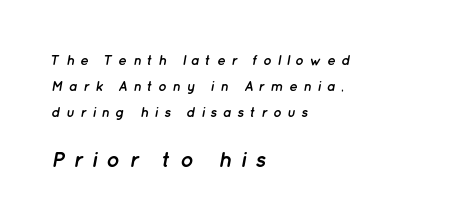
A bare baseline throughout the passage. The letters in the lower block stand taller than those in the block above. The line texture is sparse and dotted thanks to wide tracking. The strokes are fattened all the way to bold.
